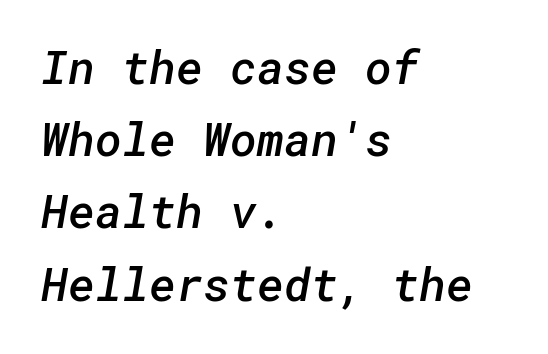
The image shows 46 px semibold sans-serif type; set left-aligned, normal line spacing (1.57x), normal letter spacing, not underlined; low stroke contrast and a medium x-height.
